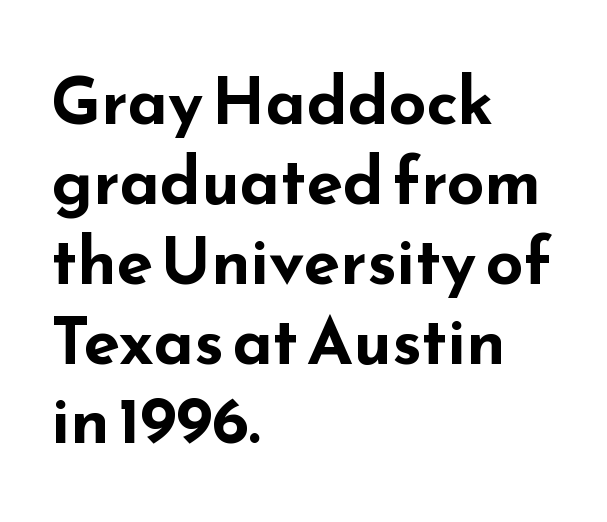
{"serif": "no", "italic": "no", "bold": "yes", "weight": "bold", "width": "wide", "stroke_contrast": "low", "x_height": "small", "monospaced": "no", "underline": "no", "align": "left", "line_spacing_ratio": 1.21, "letter_spacing": "normal", "letter_spacing_em": 0.0, "glyph_px": 66}
